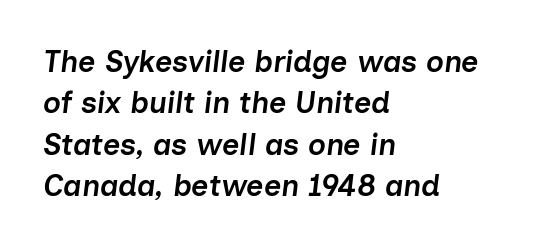
Q: Is the text bold? A: Semi-bold.
Q: Is the text italic (slanted)? A: Yes, it leans right by about 7 degrees.
Q: Is the text underlined? A: No.
Q: How is the paragraph aligned? A: Left-aligned.
Q: Is the spacing between letters normal or unusually wide? A: Normal.
Q: Is the spacing between lines tight, normal or loose? A: Normal.
Q: Width (condensed, normal, or wide)? A: Normal.
Q: Stroke contrast? A: Low.
Q: x-height? A: Medium.
Q: Monospaced? A: No.
